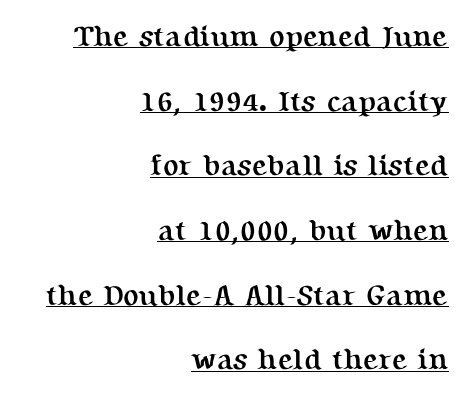
The image shows 29 px semibold serif type, upright; set right-aligned, loose line spacing (2.23x), normal letter spacing, underlined; medium stroke contrast and a medium x-height.
